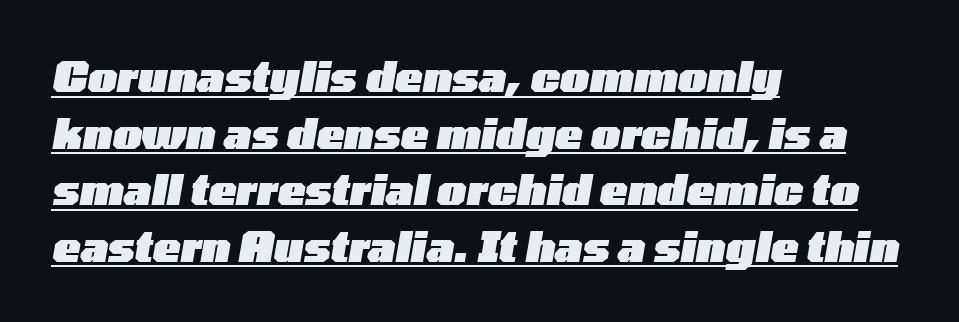
Q: Is the text bold? A: Yes.
Q: Is the text italic (slanted)? A: Yes, it leans right by about 10 degrees.
Q: Is the text underlined? A: Yes.
Q: How is the paragraph aligned? A: Left-aligned.
Q: Is the spacing between letters normal or unusually wide? A: Normal.
Q: Is the spacing between lines tight, normal or loose? A: Normal.
Q: Width (condensed, normal, or wide)? A: Wide.
Q: Stroke contrast? A: Low.
Q: x-height? A: Medium.
Q: Monospaced? A: No.
